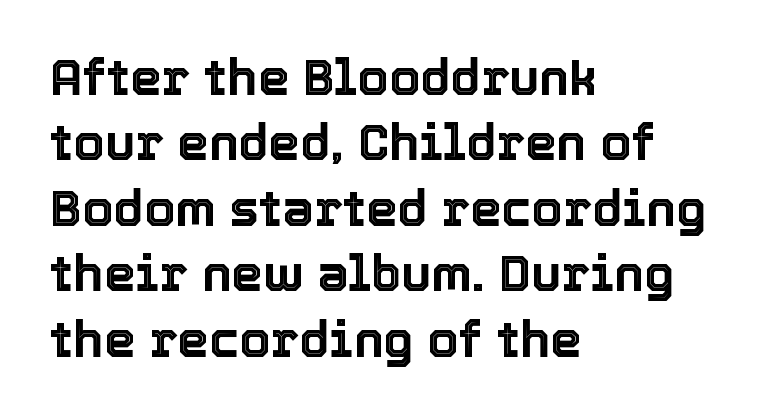
Q: Is the text italic (slanted)? A: No, it is upright.
Q: Is the text underlined? A: No.
Q: How is the paragraph aligned? A: Left-aligned.
Q: Is the spacing between letters normal or unusually wide? A: Normal.
Q: Is the spacing between lines tight, normal or loose? A: Normal.
Q: Width (condensed, normal, or wide)? A: Normal.
Q: x-height? A: Medium.
Q: Monospaced? A: No.
